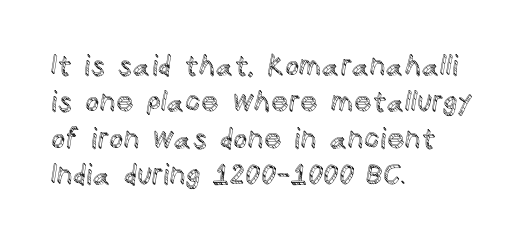
Horizontally, the lines are justified to the leading edge only. The block of text has a typical density, with ordinary space between rows. Compared with typical body copy, the letter spacing here is the same.
